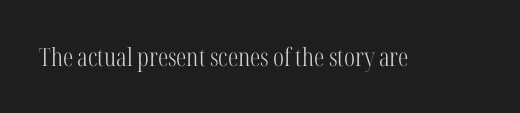
The rendering keeps characters at their native spacing. The font sits on the lighter half of the weight spectrum, regular included. Quick note: underline off. Is there any slant? The stems are plumb.
